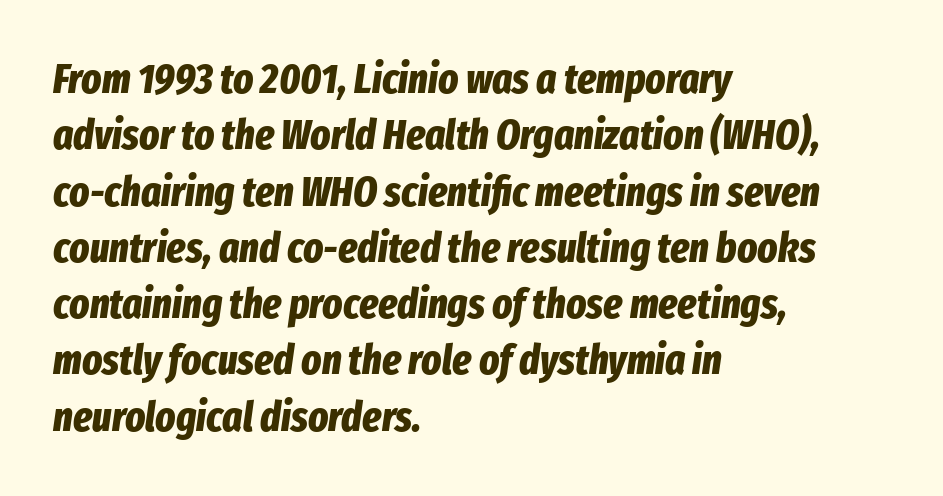
Q: Is the text bold? A: Yes.
Q: Is the text italic (slanted)? A: Yes, it leans right by about 8 degrees.
Q: Is the text underlined? A: No.
Q: How is the paragraph aligned? A: Left-aligned.
Q: Is the spacing between letters normal or unusually wide? A: Normal.
Q: Is the spacing between lines tight, normal or loose? A: Normal.
Q: Width (condensed, normal, or wide)? A: Condensed.
Q: Stroke contrast? A: Low.
Q: x-height? A: Medium.
Q: Monospaced? A: No.
